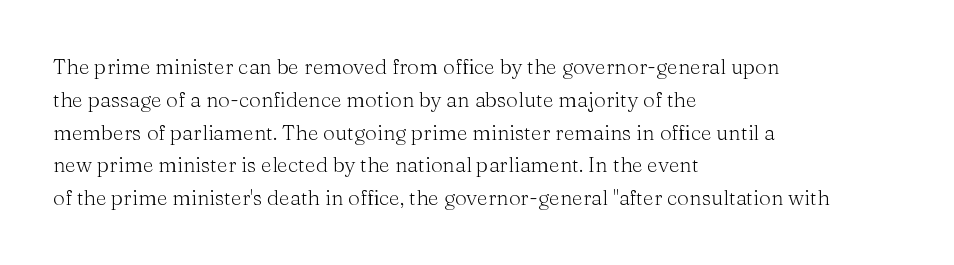
Q: Is the text bold? A: No.
Q: Is the text italic (slanted)? A: No, it is upright.
Q: Is the text underlined? A: No.
Q: How is the paragraph aligned? A: Left-aligned.
Q: Is the spacing between letters normal or unusually wide? A: Normal.
Q: Is the spacing between lines tight, normal or loose? A: Normal.
